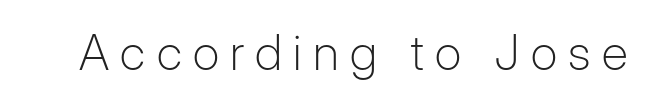
No word sits above an underline. Serifs: no, the terminals of the letterforms are clean. Observe the wide spacing: letters keep a clear distance from each other. A typesetter would mark this as roman, not italic. You could not count columns in this text — the font is proportionally spaced. Stroke mass is kept to a normal reading level or below.
